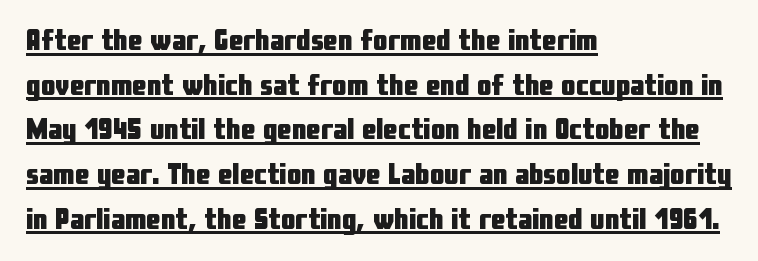
{"serif": "no", "italic": "no", "bold": "yes", "weight": "heavy", "width": "condensed", "stroke_contrast": "low", "x_height": "medium", "monospaced": "no", "underline": "yes", "align": "left", "line_spacing": "normal", "line_spacing_ratio": 1.54, "letter_spacing": "normal", "letter_spacing_em": 0.0, "glyph_px": 29}
